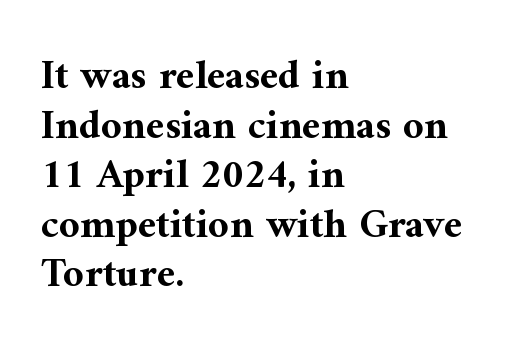
The image shows 41 px bold serif type, upright; set left-aligned, line spacing 1.21x, normal letter spacing, not underlined; medium stroke contrast and a medium x-height.
